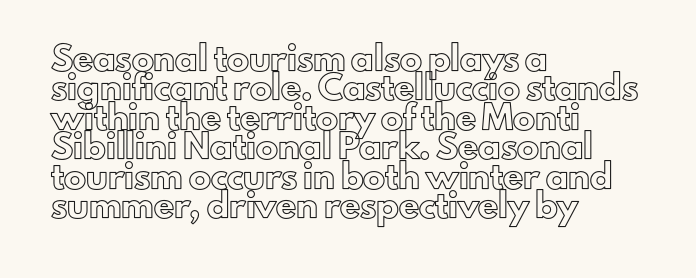
The image shows 22 px text type, upright; set left-aligned, normal line spacing (1.34x), normal letter spacing, not underlined.
